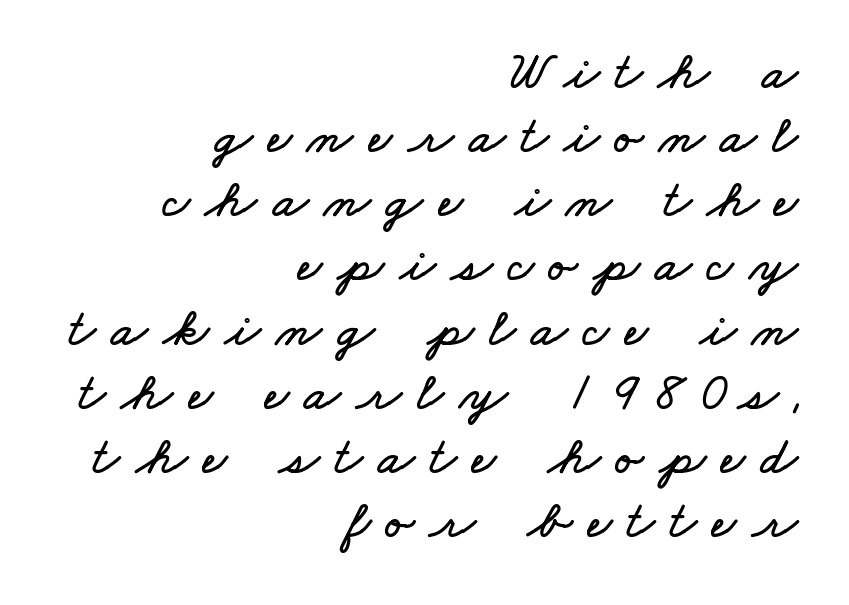
{"width": "wide", "stroke_contrast": "low", "x_height": "small", "monospaced": "no", "underline": "no", "align": "right", "line_spacing_ratio": 1.21, "letter_spacing": "wide", "letter_spacing_em": 0.29, "glyph_px": 53}
